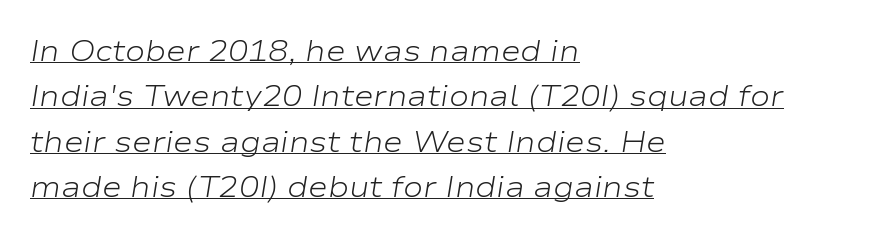
This reads as an unemphasized weight, regular at the heaviest. Visually the block forms a straight wall on the left and a jagged coastline on the right. The lettering tilts uniformly, giving the passage an italic look. Somebody hit Ctrl+U on this one — the words are underlined.
